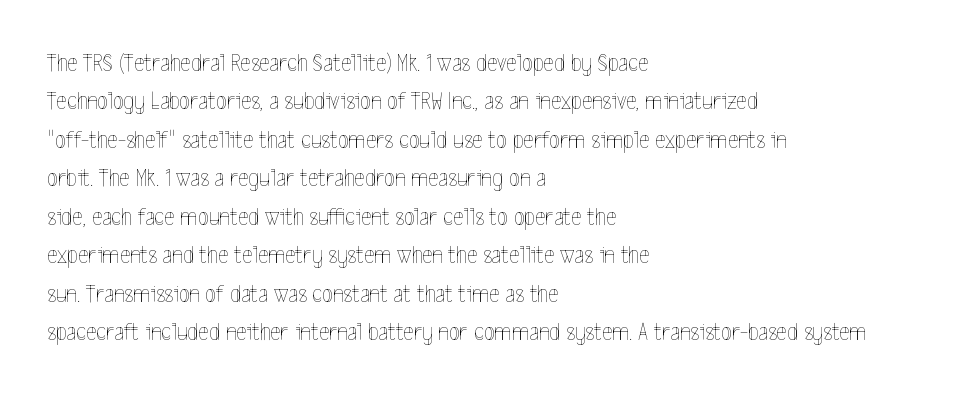
{"italic": "no", "bold": "no", "underline": "no", "align": "left", "line_spacing": "normal", "line_spacing_ratio": 1.54, "letter_spacing": "normal", "letter_spacing_em": 0.0, "glyph_px": 25}
